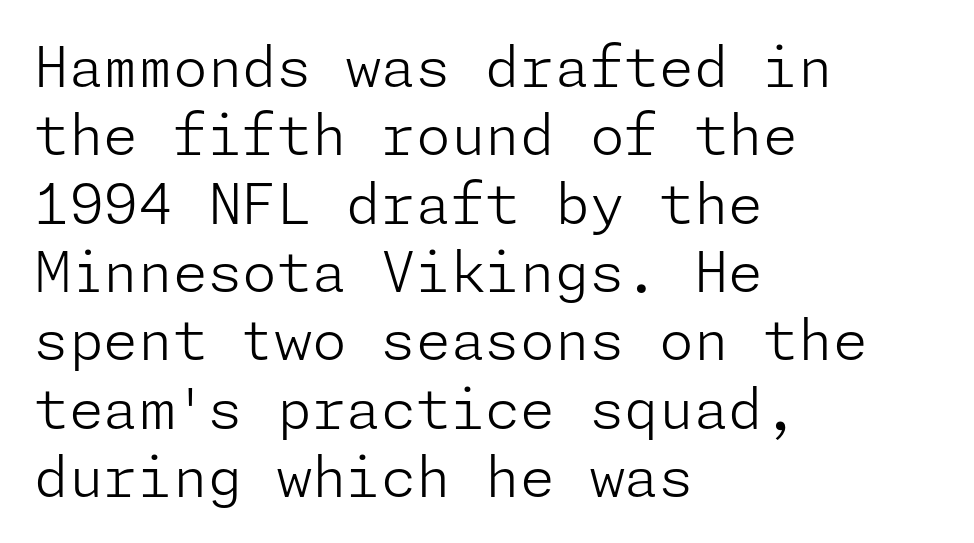
Every character sits straight up, as roman type does. Anything drawn beneath the words? Only blank space. Typographically, this falls in the sans-serif category. This sample uses plain, unmodified letter spacing.
